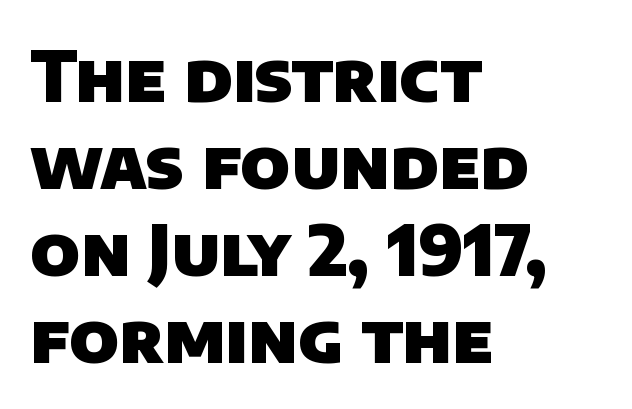
{"serif": "no", "bold": "yes", "weight": "heavy", "width": "normal", "stroke_contrast": "low", "x_height": "large", "monospaced": "no", "underline": "no", "align": "left", "line_spacing": "normal", "line_spacing_ratio": 1.26, "letter_spacing": "normal", "letter_spacing_em": 0.0, "glyph_px": 69}
